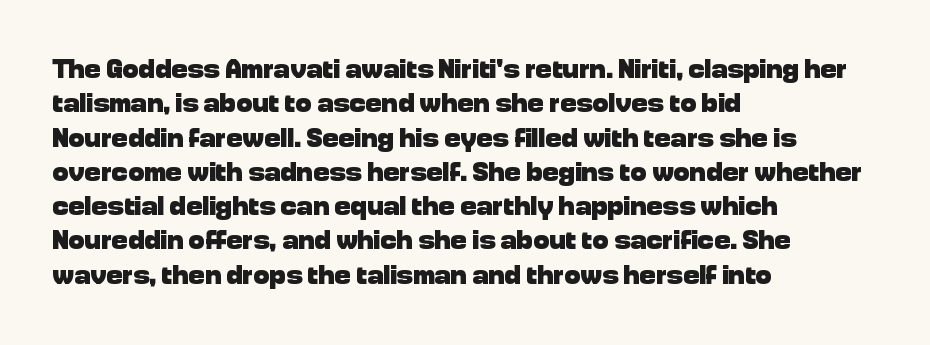
Q: Is the text bold? A: Yes.
Q: Is the text italic (slanted)? A: No, it is upright.
Q: Is the text underlined? A: No.
Q: How is the paragraph aligned? A: Left-aligned.
Q: Is the spacing between letters normal or unusually wide? A: Normal.
Q: Is the spacing between lines tight, normal or loose? A: Normal.
